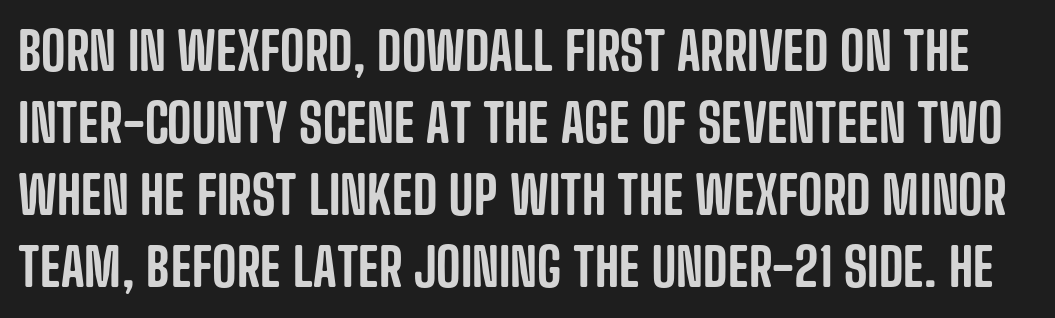
Q: Is the text italic (slanted)? A: No, it is upright.
Q: Is the typeface a serif or a sans-serif typeface? A: Sans-serif.
Q: Is the text underlined? A: No.
Q: Is the spacing between letters normal or unusually wide? A: Normal.
Q: Is the spacing between lines tight, normal or loose? A: Normal.
Q: Width (condensed, normal, or wide)? A: Condensed.
Q: Stroke contrast? A: Low.
Q: x-height? A: Large.
Q: Monospaced? A: No.
